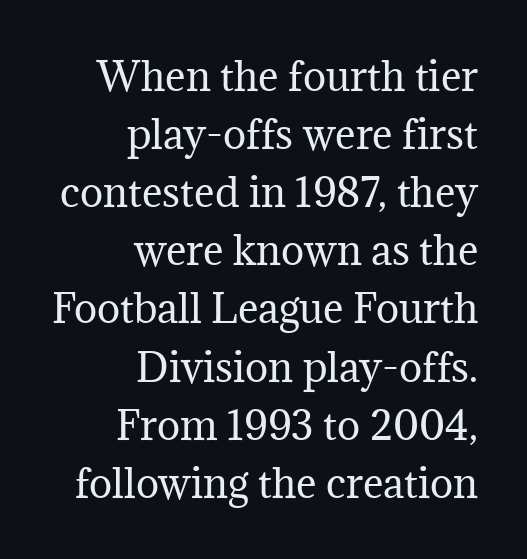
This block has exactly the height ordinary leading produces. Alignment: flush right. No word sits above an underline. You could not count columns in this text — the font is proportionally spaced.
